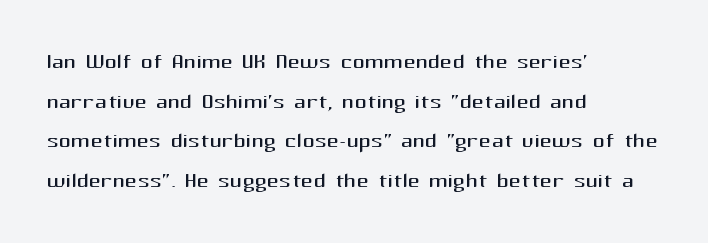
{"serif": "no", "italic": "no", "bold": "no", "weight": "regular", "width": "normal", "stroke_contrast": "medium", "x_height": "medium", "monospaced": "no", "underline": "no", "align": "left", "line_spacing": "normal", "line_spacing_ratio": 1.32, "letter_spacing": "normal", "letter_spacing_em": 0.0, "glyph_px": 30}
